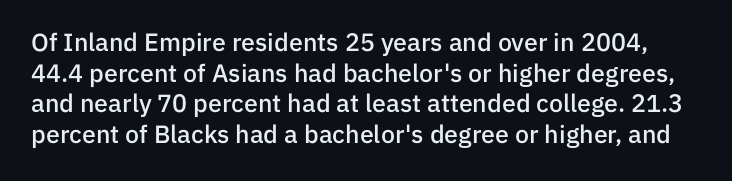
{"italic": "no", "bold": "semi", "underline": "no", "line_spacing_ratio": 1.23, "letter_spacing": "normal", "letter_spacing_em": 0.0, "glyph_px": 25}
